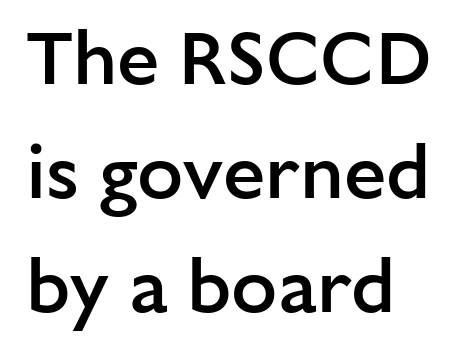
The line texture is even and compact thanks to regular tracking. Regular leading. Every character sits straight up, as roman type does. Every letter is mildly thick-stroked: semibold rather than bold. A sans-serif font was chosen for this passage.
